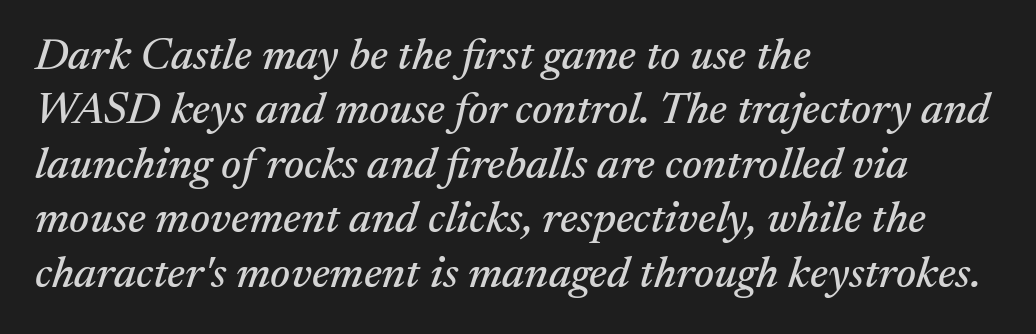
Q: Is the text italic (slanted)? A: Yes, it leans right by about 17 degrees.
Q: Is the typeface a serif or a sans-serif typeface? A: Serif.
Q: Is the text underlined? A: No.
Q: How is the paragraph aligned? A: Left-aligned.
Q: Is the spacing between letters normal or unusually wide? A: Normal.
Q: Width (condensed, normal, or wide)? A: Normal.
Q: Stroke contrast? A: Medium.
Q: x-height? A: Medium.
Q: Monospaced? A: No.
